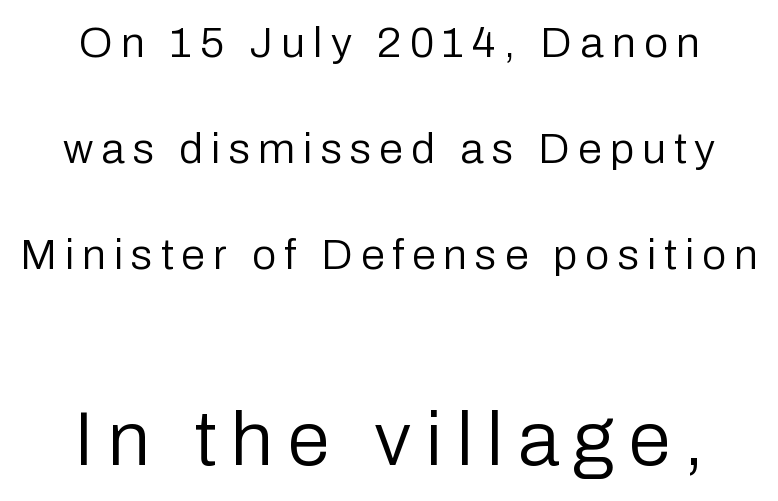
The image shows 76 px regular-weight sans-serif type, upright; set loose line spacing (2.47x), not underlined; the second (bottom) block is 1.77x larger; low stroke contrast and a medium x-height.
